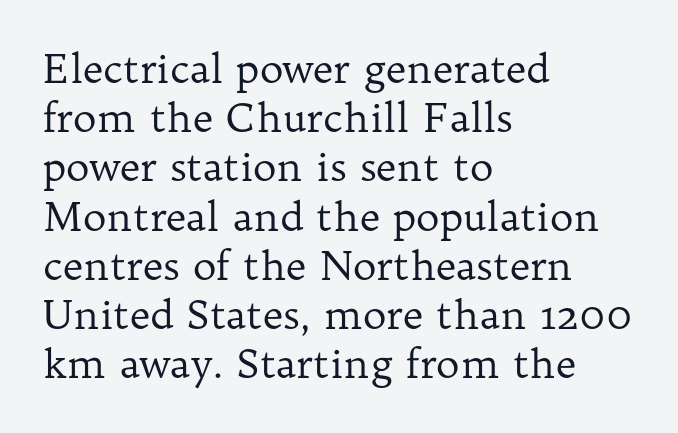
The image shows 40 px regular-weight serif type, upright; set left-aligned, line spacing 1.23x, normal letter spacing, not underlined; low stroke contrast and a medium x-height.
